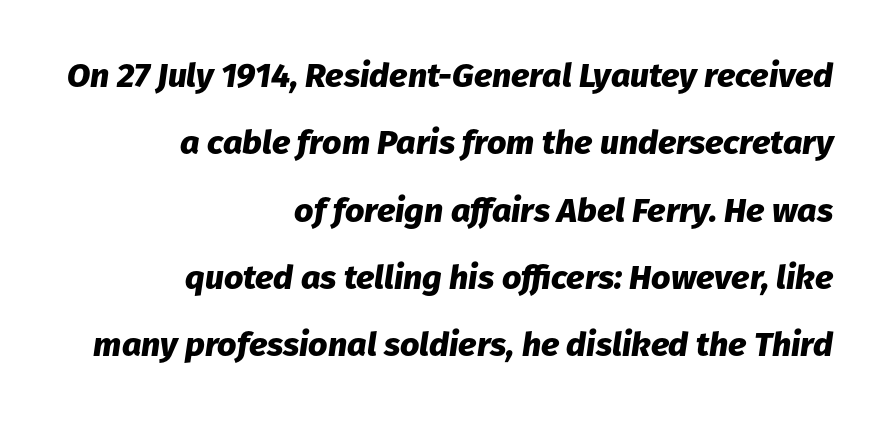
Q: Is the text bold? A: Yes.
Q: Is the text italic (slanted)? A: Yes, it leans right by about 8 degrees.
Q: Is the text underlined? A: No.
Q: How is the paragraph aligned? A: Right-aligned.
Q: Is the spacing between letters normal or unusually wide? A: Normal.
Q: Is the spacing between lines tight, normal or loose? A: Loose.
Q: Width (condensed, normal, or wide)? A: Normal.
Q: Stroke contrast? A: Low.
Q: x-height? A: Medium.
Q: Monospaced? A: No.
